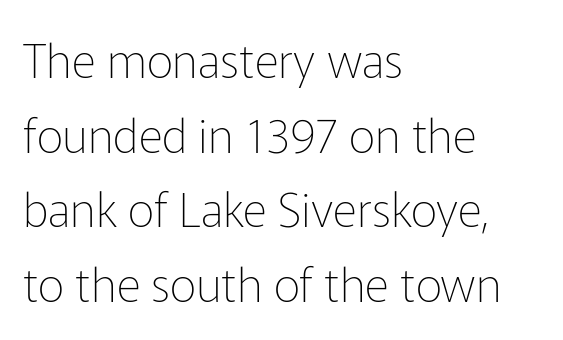
The image shows 47 px thin sans-serif type, upright; set left-aligned, normal line spacing (1.59x), normal letter spacing, not underlined; low stroke contrast and a medium x-height.
